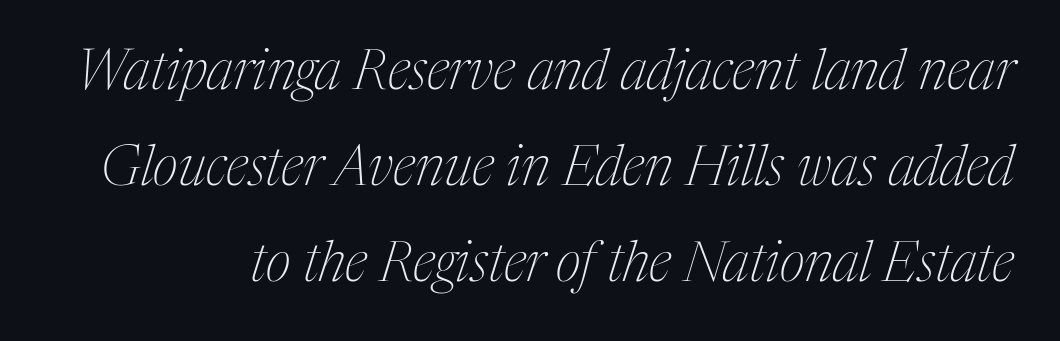
Quick note: underline off. Check where the strokes stop: tiny serifs finish them off. No letter is thick-stroked: the sample isn't bold. Glyph-to-glyph distance matches everyday printed text. Each letter keeps its own natural width here, so spacing adapts to shape.
